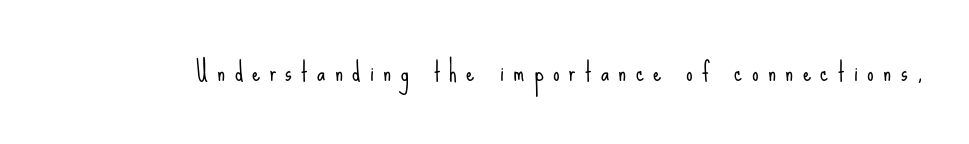
A bare baseline throughout the passage. Counters stay open thanks to moderate or lighter strokes. The letters stand upright; this is a roman face. The letters are spread apart with noticeably loose tracking.
